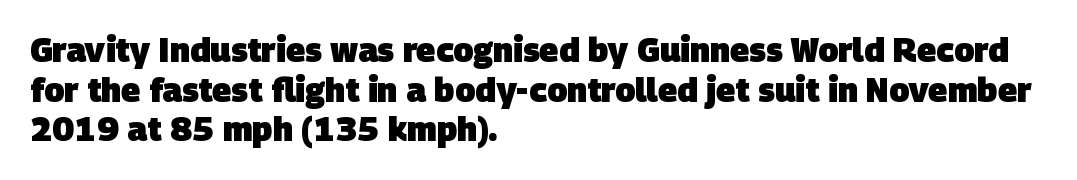
Stroke thickness is high; the sample reads as a true bold. Is this a fixed-width face? No — the glyphs have proportional, varying widths. You could call the tracking neutral — neither tight nor loose. A bare baseline throughout the passage.
